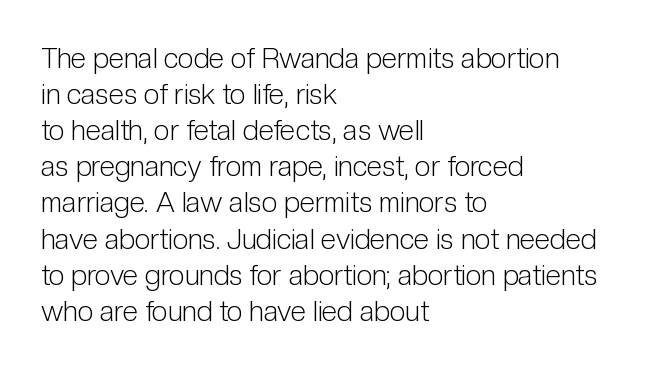
The image shows 28 px light, condensed sans-serif type, upright; set left-aligned, normal line spacing (1.29x), normal letter spacing, not underlined; low stroke contrast and a medium x-height.
